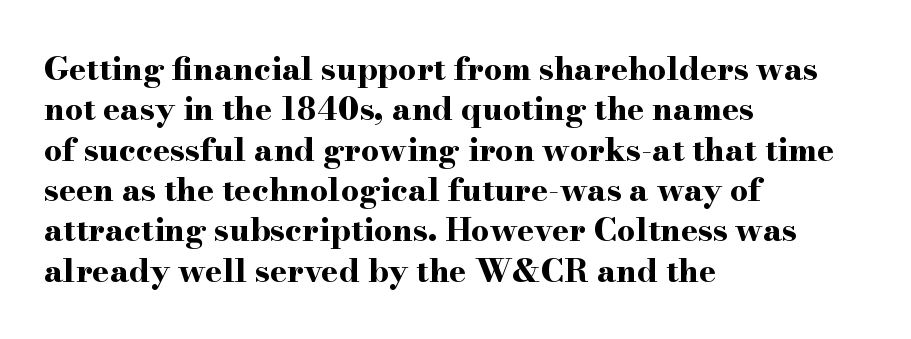
{"serif": "yes", "italic": "no", "bold": "yes", "weight": "bold", "width": "wide", "stroke_contrast": "high", "x_height": "small", "monospaced": "no", "underline": "no", "align": "left", "line_spacing": "normal", "line_spacing_ratio": 1.26, "letter_spacing": "normal", "letter_spacing_em": 0.0, "glyph_px": 32}
